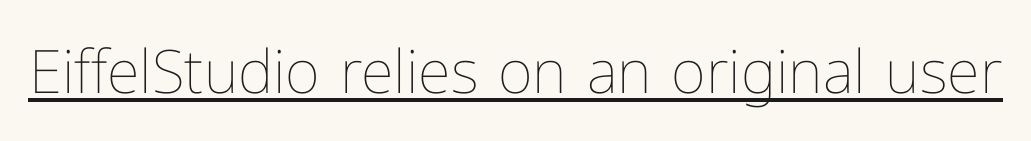
Q: Is the text bold? A: No.
Q: Is the text italic (slanted)? A: No, it is upright.
Q: Is the text underlined? A: Yes.
Q: Is the spacing between letters normal or unusually wide? A: Normal.
Q: Width (condensed, normal, or wide)? A: Normal.
Q: Stroke contrast? A: Low.
Q: x-height? A: Medium.
Q: Monospaced? A: No.
